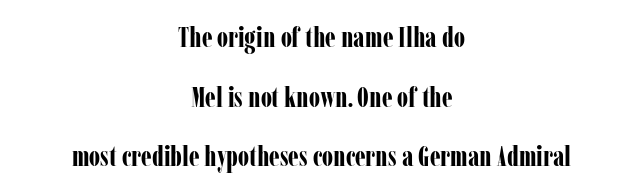
{"serif": "yes", "italic": "no", "bold": "yes", "weight": "bold", "width": "condensed", "stroke_contrast": "low", "x_height": "medium", "monospaced": "no", "underline": "no", "align": "center", "line_spacing": "loose", "line_spacing_ratio": 2.13, "letter_spacing": "normal", "letter_spacing_em": 0.0, "glyph_px": 28}
